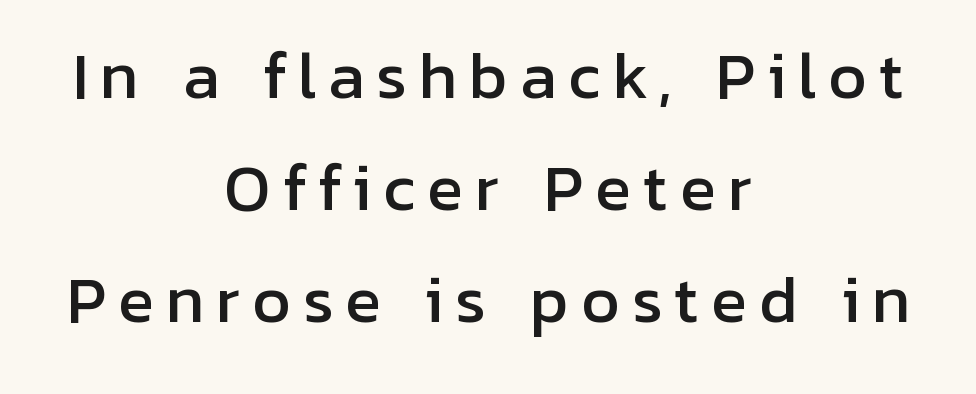
Every stem runs plumb, perpendicular to the baseline. Classification — sans serif. The compositor balanced each line on the midline. A bare baseline throughout the passage. Looks like regular typesetting: each glyph gets only the width it needs.
